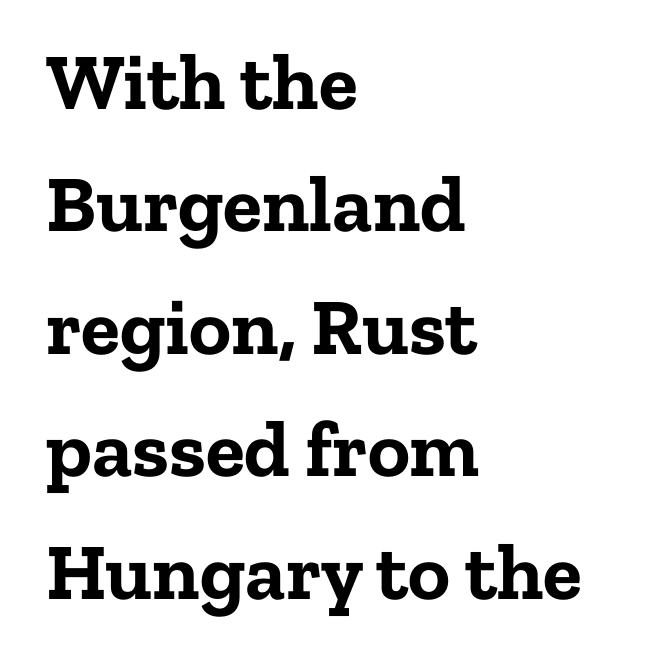
I'd call this a serif setting — the letters wear small feet. Descenders hang freely into open space. The rendering uses natural spacing where letterforms have individual widths. Spacing between characters is what you'd get straight out of the box. Notice how descenders clear the ascenders below comfortably — that's standard leading.
